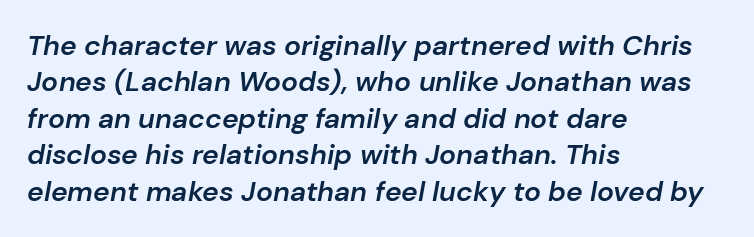
Q: Is the text bold? A: Semi-bold.
Q: Is the text italic (slanted)? A: Yes, it leans right by about 10 degrees.
Q: Is the text underlined? A: No.
Q: How is the paragraph aligned? A: Left-aligned.
Q: Is the spacing between letters normal or unusually wide? A: Normal.
Q: Is the spacing between lines tight, normal or loose? A: Normal.
Q: Width (condensed, normal, or wide)? A: Normal.
Q: Stroke contrast? A: Low.
Q: x-height? A: Medium.
Q: Monospaced? A: No.
